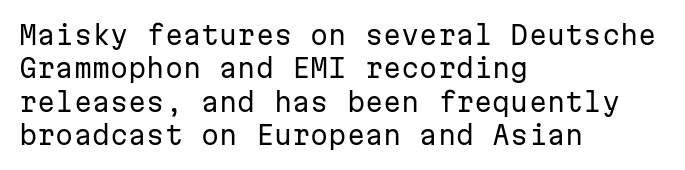
The image shows 26 px text type, upright; set left-aligned, normal line spacing (1.28x), normal letter spacing, not underlined.
